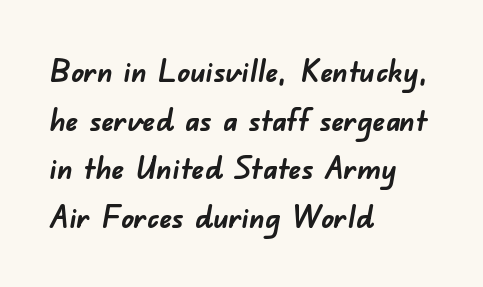
The image shows 31 px semibold sans-serif type; set left-aligned, normal line spacing (1.57x), normal letter spacing, not underlined; low stroke contrast and a small x-height.
